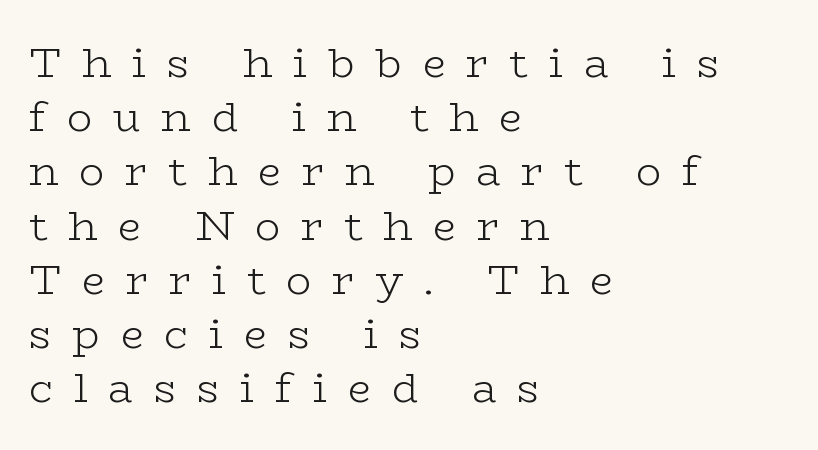
The image shows 42 px light, wide serif type, upright; set left-aligned, normal line spacing (1.29x), unusually wide letter spacing (+0.49 em), not underlined; low stroke contrast and a medium x-height.
